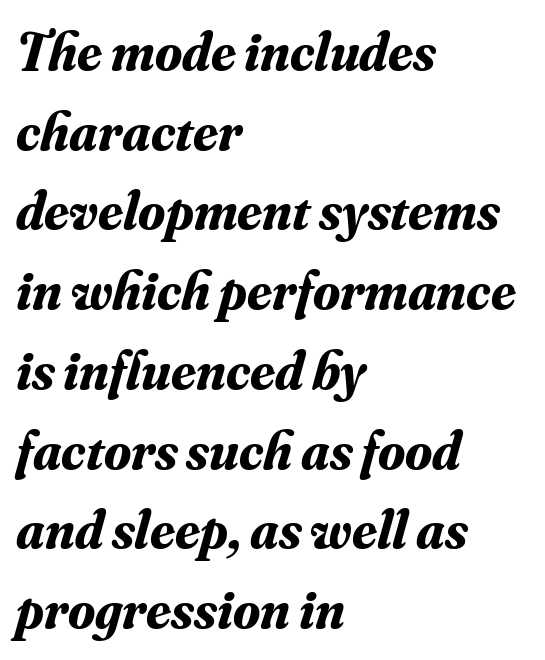
The image shows 55 px bold serif type, italic (leaning right); set left-aligned, normal line spacing (1.45x), normal letter spacing, not underlined; medium stroke contrast and a small x-height.
